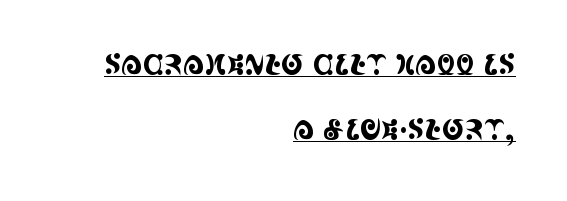
The image shows 27 px text type, upright; set right-aligned, loose line spacing (2.42x), normal letter spacing, underlined.
